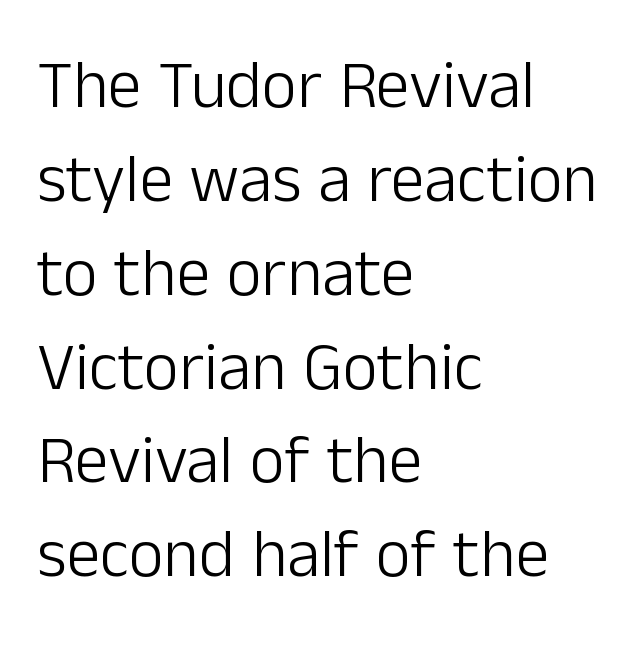
{"serif": "no", "italic": "no", "bold": "no", "weight": "light", "width": "normal", "stroke_contrast": "low", "x_height": "medium", "monospaced": "no", "underline": "no", "align": "left", "line_spacing": "normal", "line_spacing_ratio": 1.38, "letter_spacing": "normal", "letter_spacing_em": 0.0, "glyph_px": 68}
